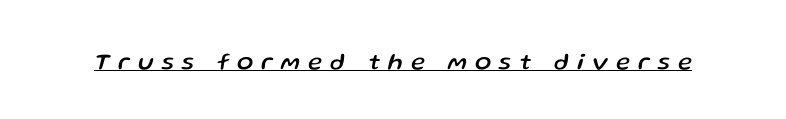
{"italic": "yes", "lean": "right", "slant_degrees": 13, "underline": "yes", "letter_spacing": "wide", "letter_spacing_em": 0.34, "glyph_px": 24}
